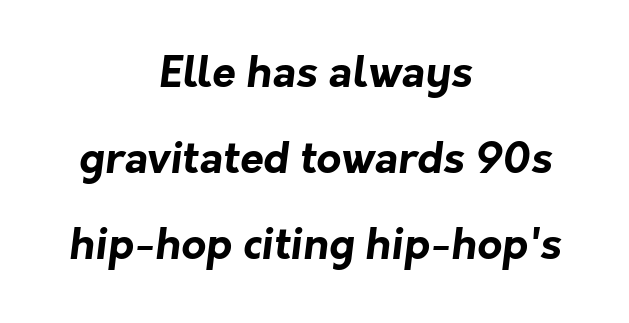
The image shows 43 px bold sans-serif type; set centered, loose line spacing (2.0x), normal letter spacing, not underlined; low stroke contrast and a medium x-height.
